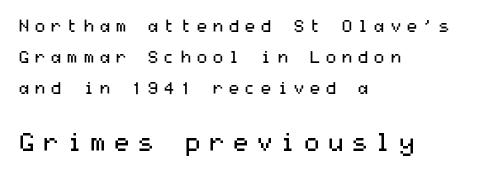
Each word looks stretched out because of the extra space between its letters. Horizontally, the lines are justified to the leading edge only. Anything drawn beneath the words? Only blank space. The weight tops out at a normal text grade.
